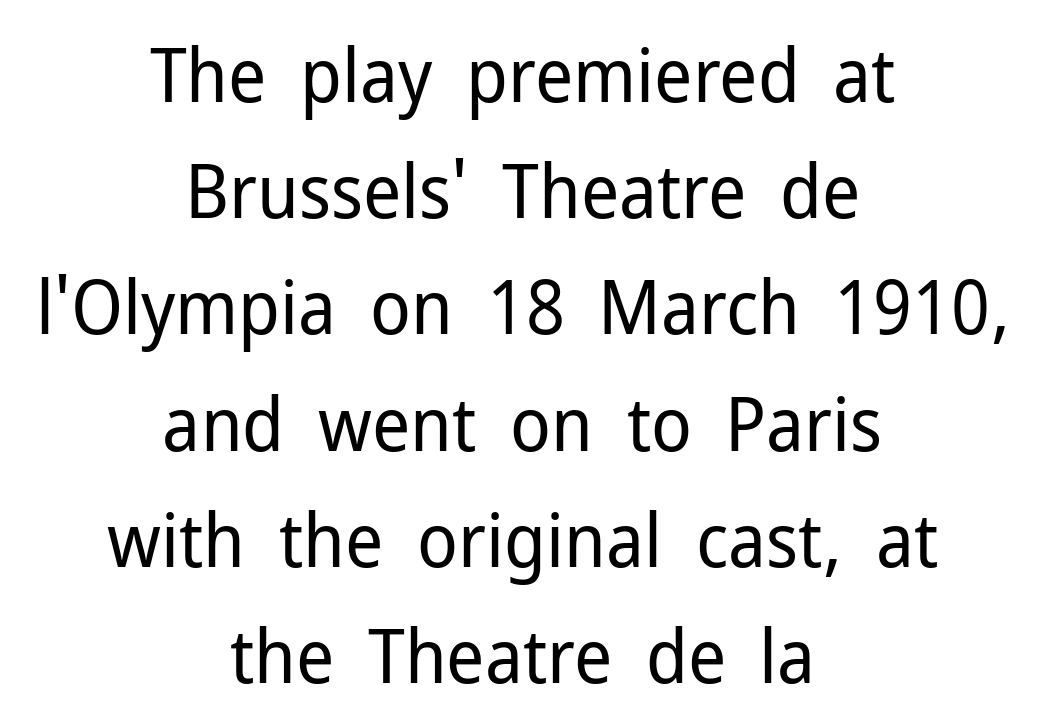
Q: Is the text bold? A: No.
Q: Is the text italic (slanted)? A: No, it is upright.
Q: Is the typeface a serif or a sans-serif typeface? A: Sans-serif.
Q: Is the text underlined? A: No.
Q: How is the paragraph aligned? A: Centered.
Q: Is the spacing between letters normal or unusually wide? A: Normal.
Q: Is the spacing between lines tight, normal or loose? A: Normal.
Q: Width (condensed, normal, or wide)? A: Normal.
Q: Stroke contrast? A: Low.
Q: x-height? A: Medium.
Q: Monospaced? A: No.
